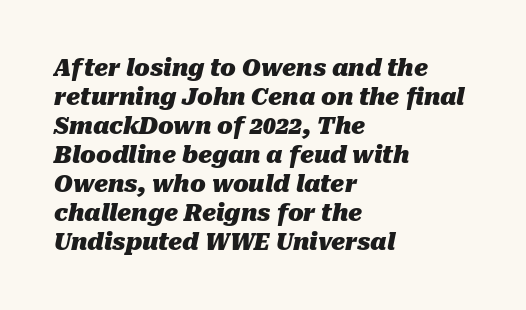
The passage shown leans; its letterforms are oblique. Vertical spacing — default. You'd pick this weight for a headline — it's a proper bold. The compositor pushed each line to the left boundary. Beneath every word, the page is bare. Look at the tracking — it's just the regular setting, nothing added.
